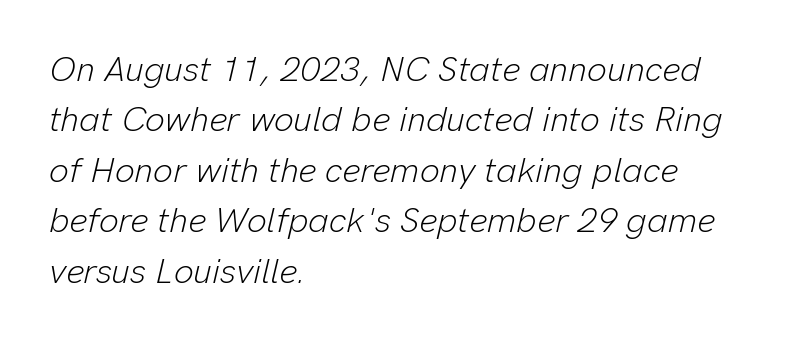
The image shows 35 px light type, italic (leaning right); set left-aligned, normal line spacing (1.44x), normal letter spacing, not underlined; low stroke contrast and a medium x-height.
